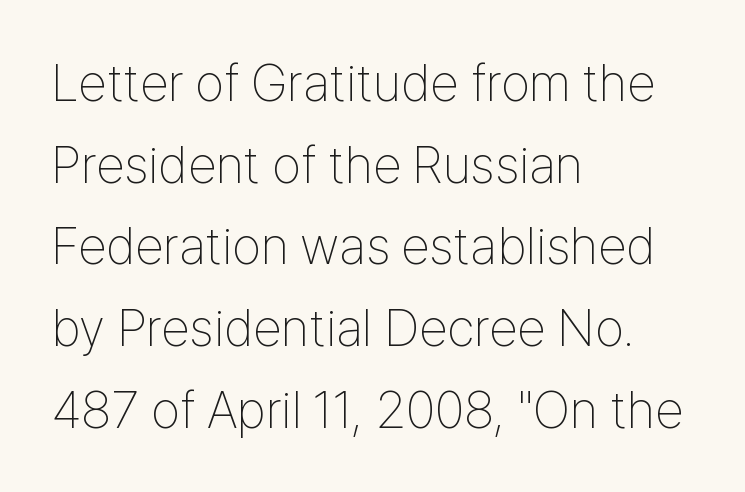
{"serif": "no", "italic": "no", "bold": "no", "weight": "thin", "width": "condensed", "stroke_contrast": "low", "x_height": "medium", "monospaced": "no", "underline": "no", "align": "left", "line_spacing": "normal", "line_spacing_ratio": 1.57, "letter_spacing": "normal", "letter_spacing_em": 0.0, "glyph_px": 52}
